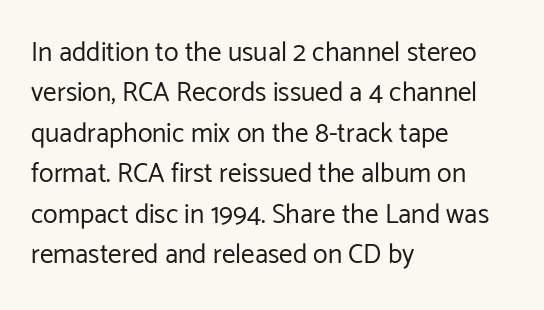
{"italic": "no", "bold": "no", "underline": "no", "align": "left", "line_spacing": "normal", "line_spacing_ratio": 1.5, "letter_spacing": "normal", "letter_spacing_em": 0.0, "glyph_px": 27}
